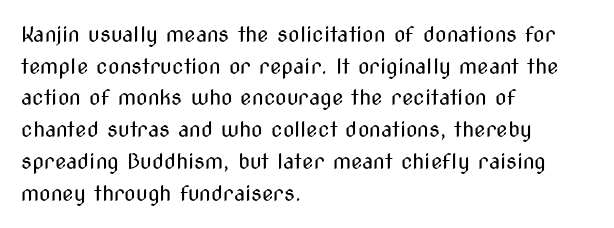
Style check: upright. Leftover space on each line is placed entirely after the last word. The rows are spaced the way most documents space them. The font is comparable to plain body text, perhaps lighter. Honestly, there is no underline to notice here at all. Nobody touched the tracking dial on this one.
